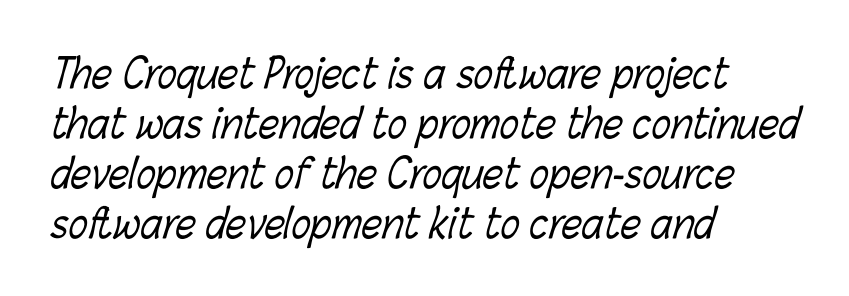
Q: Is the text bold? A: No.
Q: Is the text underlined? A: No.
Q: How is the paragraph aligned? A: Left-aligned.
Q: Is the spacing between letters normal or unusually wide? A: Normal.
Q: Is the spacing between lines tight, normal or loose? A: Normal.
Q: Width (condensed, normal, or wide)? A: Condensed.
Q: Stroke contrast? A: Low.
Q: x-height? A: Medium.
Q: Monospaced? A: No.
